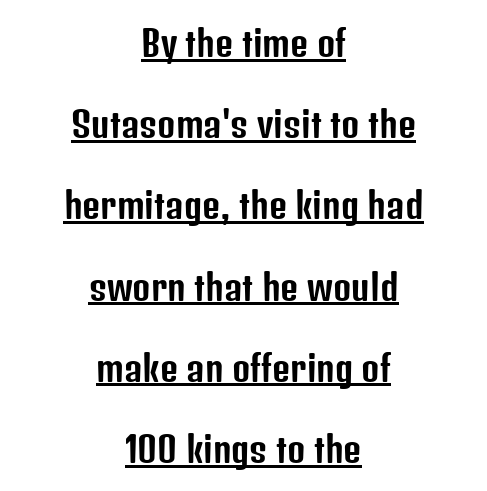
The image shows 35 px condensed sans-serif type, upright; set centered, loose line spacing (2.32x), normal letter spacing, underlined; low stroke contrast and a medium x-height.
